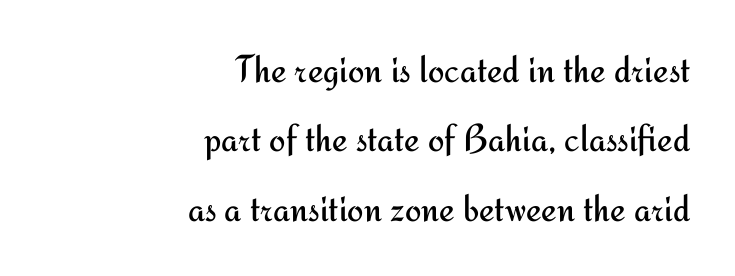
The image shows 39 px regular-weight sans-serif type, upright; set right-aligned, line spacing 1.78x, normal letter spacing, not underlined; medium stroke contrast and a small x-height.
